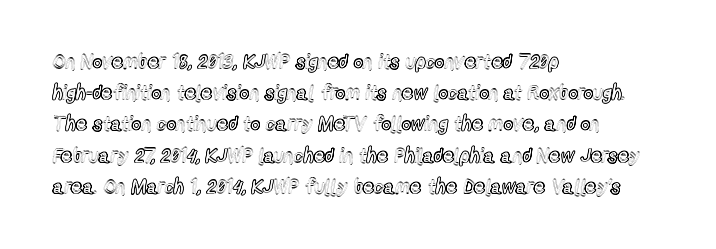
The image shows 20 px text type; set left-aligned, normal line spacing (1.56x), normal letter spacing, not underlined.
